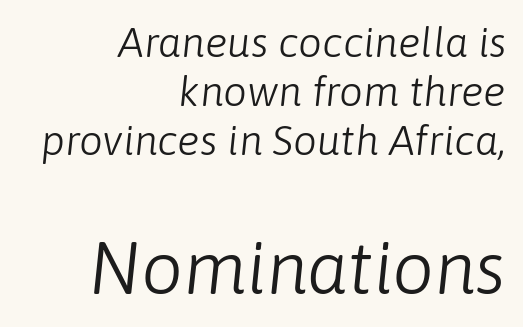
{"italic": "yes", "lean": "right", "slant_degrees": 6, "bold": "no", "weight": "light", "width": "normal", "stroke_contrast": "low", "x_height": "medium", "monospaced": "no", "underline": "no", "align": "right", "line_spacing_ratio": 1.17, "letter_spacing": "normal", "letter_spacing_em": 0.0, "larger_block": "second", "size_ratio": 1.76, "glyph_px": 74}
